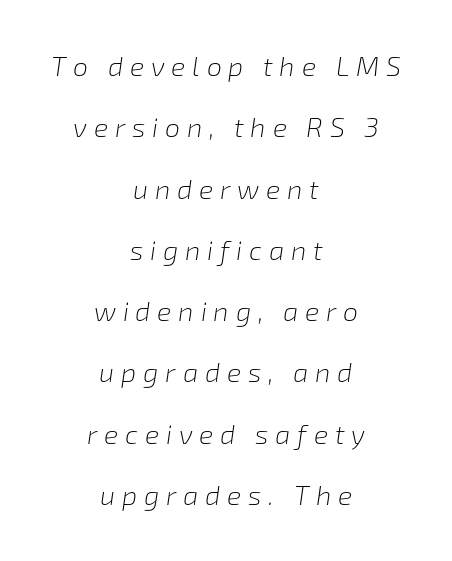
Q: Is the text bold? A: No.
Q: Is the text italic (slanted)? A: Yes, it leans right by about 8 degrees.
Q: Is the text underlined? A: No.
Q: How is the paragraph aligned? A: Centered.
Q: Is the spacing between letters normal or unusually wide? A: Unusually wide.
Q: Is the spacing between lines tight, normal or loose? A: Loose.
